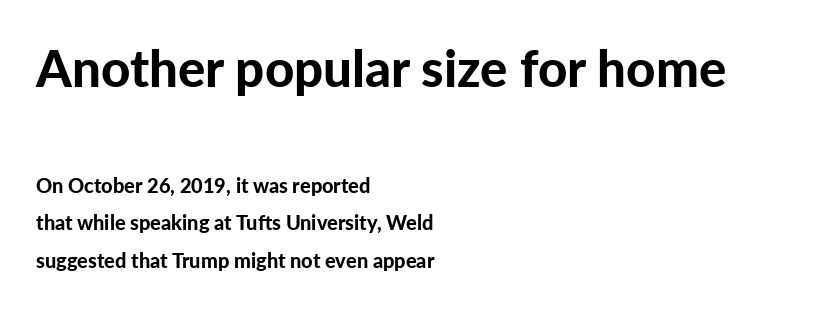
Q: Is the text bold? A: Yes.
Q: Is the text italic (slanted)? A: No, it is upright.
Q: Is the typeface a serif or a sans-serif typeface? A: Sans-serif.
Q: Is the text underlined? A: No.
Q: How is the paragraph aligned? A: Left-aligned.
Q: Is the spacing between letters normal or unusually wide? A: Normal.
Q: Which block of text is set in a larger size, the first (top) or the second (bottom)? A: The first (top) one.
Q: Width (condensed, normal, or wide)? A: Normal.
Q: Stroke contrast? A: Low.
Q: x-height? A: Medium.
Q: Monospaced? A: No.
